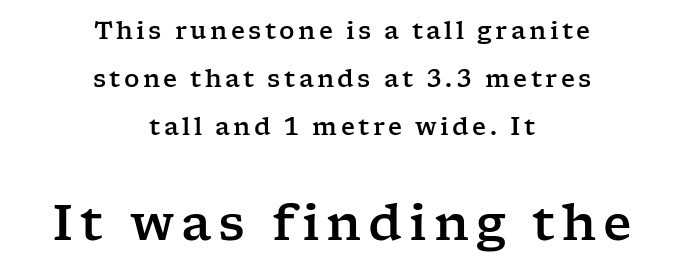
{"serif": "yes", "italic": "no", "width": "wide", "stroke_contrast": "low", "x_height": "medium", "monospaced": "no", "underline": "no", "align": "center", "line_spacing": "loose", "line_spacing_ratio": 1.99, "larger_block": "second", "size_ratio": 2.04, "glyph_px": 49}
